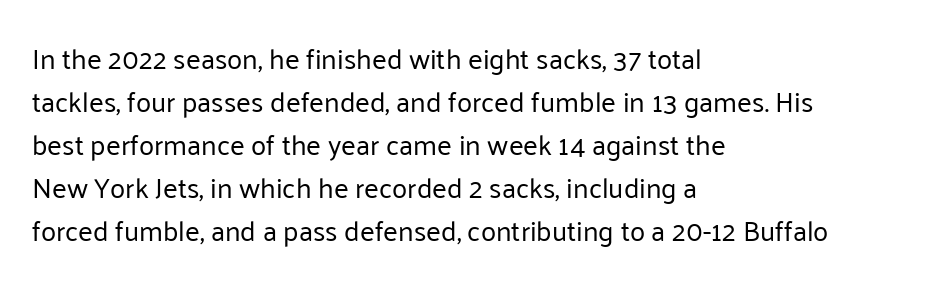
{"serif": "no", "italic": "no", "bold": "no", "weight": "regular", "width": "normal", "stroke_contrast": "low", "x_height": "medium", "monospaced": "no", "underline": "no", "align": "left", "line_spacing": "normal", "line_spacing_ratio": 1.54, "letter_spacing": "normal", "letter_spacing_em": 0.0, "glyph_px": 28}
